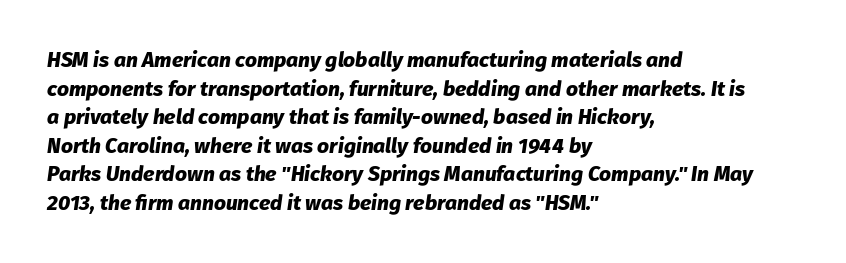
{"italic": "yes", "lean": "right", "slant_degrees": 8, "bold": "yes", "underline": "no", "align": "left", "line_spacing": "normal", "line_spacing_ratio": 1.36, "letter_spacing": "normal", "letter_spacing_em": 0.0, "glyph_px": 21}
